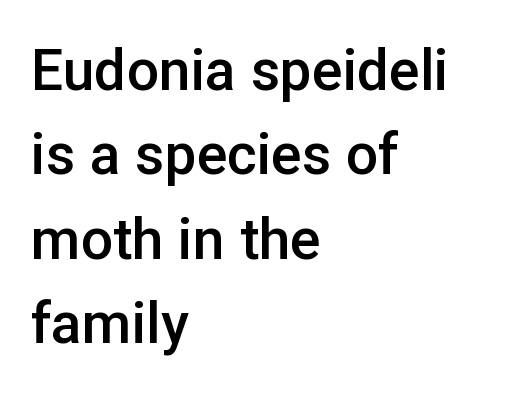
{"serif": "no", "italic": "no", "bold": "semi", "weight": "semibold", "width": "normal", "stroke_contrast": "low", "x_height": "medium", "monospaced": "no", "underline": "no", "align": "left", "line_spacing": "normal", "line_spacing_ratio": 1.48, "letter_spacing": "normal", "letter_spacing_em": 0.0, "glyph_px": 57}
